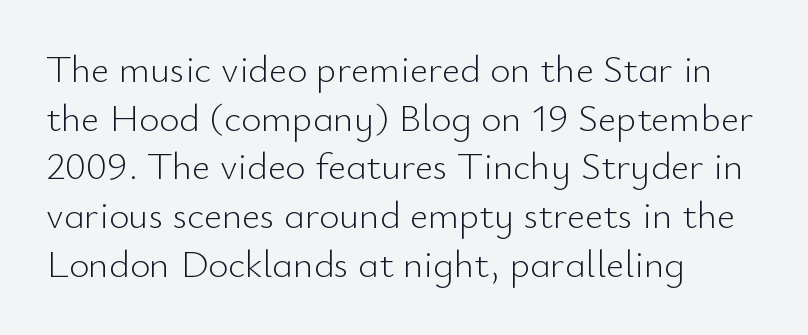
Spacing verdict: proportional, widths tailored to each character. The designer left line spacing at the default. No letter is thick-stroked: the sample isn't bold. Nothing unusual about the tracking: characters are spaced as the font intends. Visually the block forms a straight wall on the left and a jagged coastline on the right.
